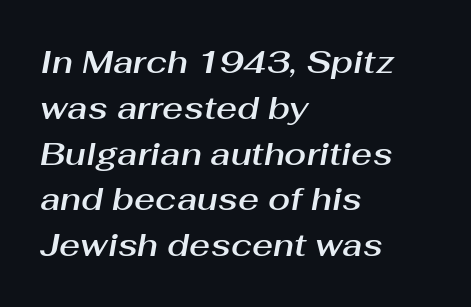
The face used here is rendered with its standard letterfit. Only glyphs here, with clear space below each row. Is there much room between lines? A standard amount, neither cramped nor airy. The paragraph has a hard left edge and a soft right edge. Tall strokes in this sample are angled rather than plumb. Do the characters align in a grid? No, the font is proportional.
